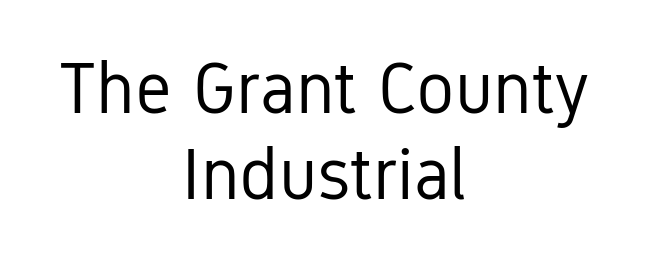
The image shows 72 px regular-weight, condensed sans-serif type, upright; set centered, line spacing 1.2x, normal letter spacing, not underlined; low stroke contrast and a medium x-height.
